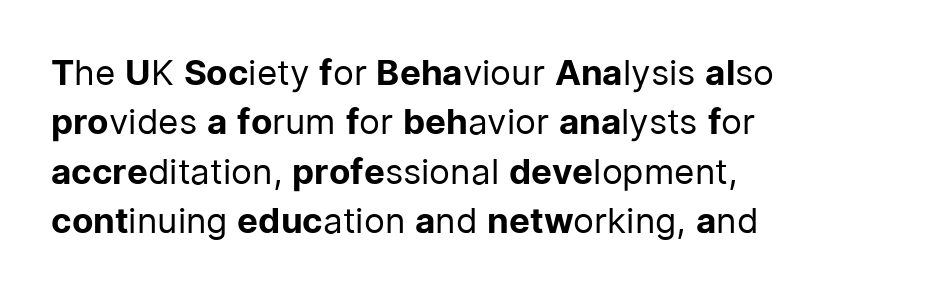
Type style note: lacks serifs. The vertical gap from one line to the next is medium. Tracking here is standard; glyphs follow each other at the usual distance. Bare-footed words on every line. Short and long lines alike share a common starting point at left. Unbolded letterforms with no extra heft.
